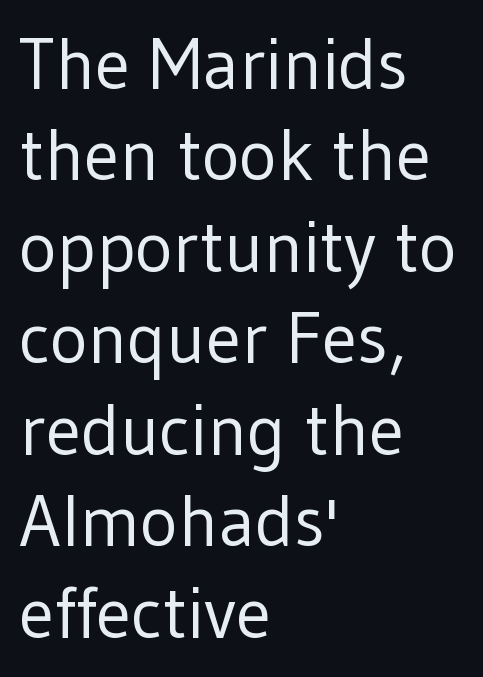
Q: Is the text bold? A: No.
Q: Is the text italic (slanted)? A: No, it is upright.
Q: Is the typeface a serif or a sans-serif typeface? A: Sans-serif.
Q: Is the text underlined? A: No.
Q: How is the paragraph aligned? A: Left-aligned.
Q: Is the spacing between letters normal or unusually wide? A: Normal.
Q: Is the spacing between lines tight, normal or loose? A: Normal.
Q: Width (condensed, normal, or wide)? A: Normal.
Q: Stroke contrast? A: Low.
Q: x-height? A: Medium.
Q: Monospaced? A: No.
